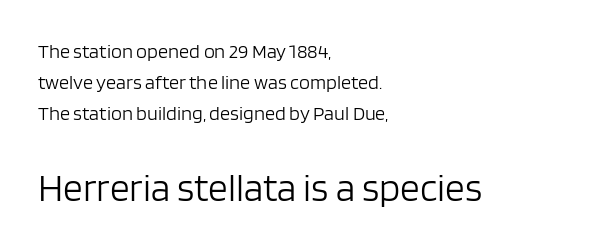
The words here are not underlined. The rendering shows plain stroke endings on the letterforms — a sans-serif design. This layout puts the modest block above and the oversized block below. Reading down the block, your eye returns to a fixed left position each line. Weight: not bold — regular or lighter. Nothing unusual about the tracking: characters are spaced as the font intends.
